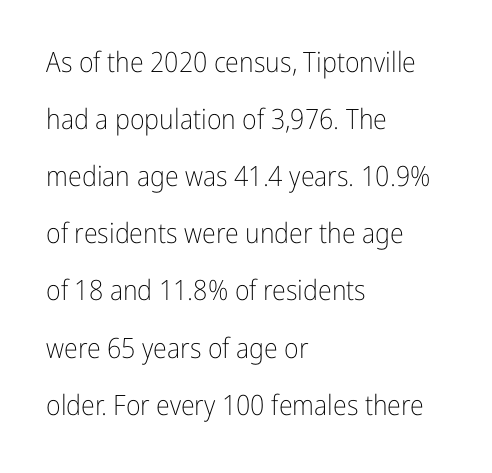
The image shows 28 px light, condensed sans-serif type, upright; set left-aligned, loose line spacing (2.04x), normal letter spacing, not underlined; low stroke contrast and a medium x-height.
